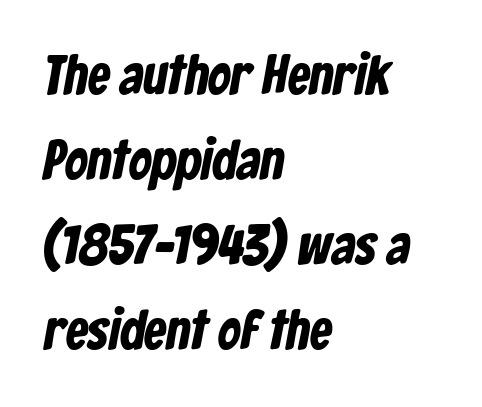
The image shows 56 px bold, condensed sans-serif type; set left-aligned, normal line spacing (1.52x), normal letter spacing, not underlined; low stroke contrast and a medium x-height.
